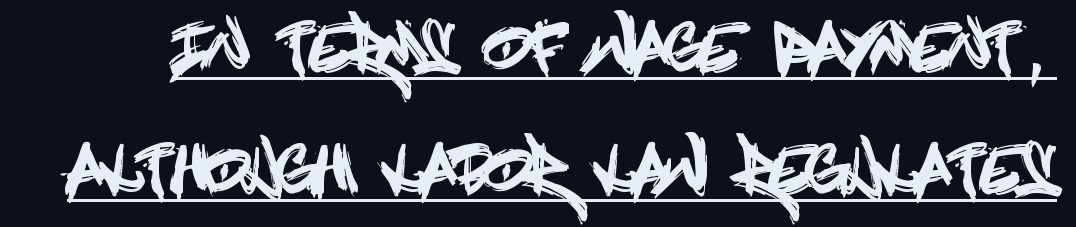
Is there much room between lines? Yes — plenty of vertical air separates them. This rendering employs a face without finishing strokes, i.e., a sans-serif. Does a line run under the words? Yes, clearly. Letter spacing: default.
